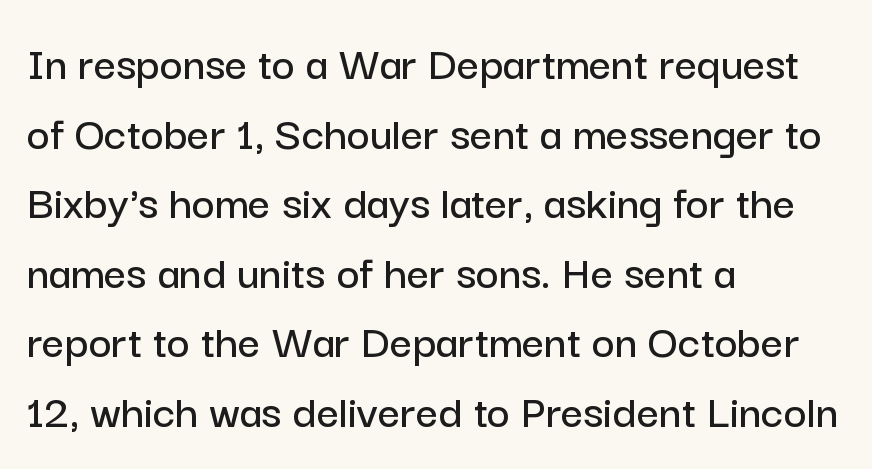
The image shows 49 px sans-serif type, upright; set left-aligned, normal line spacing (1.42x), normal letter spacing, not underlined; low stroke contrast and a medium x-height.
